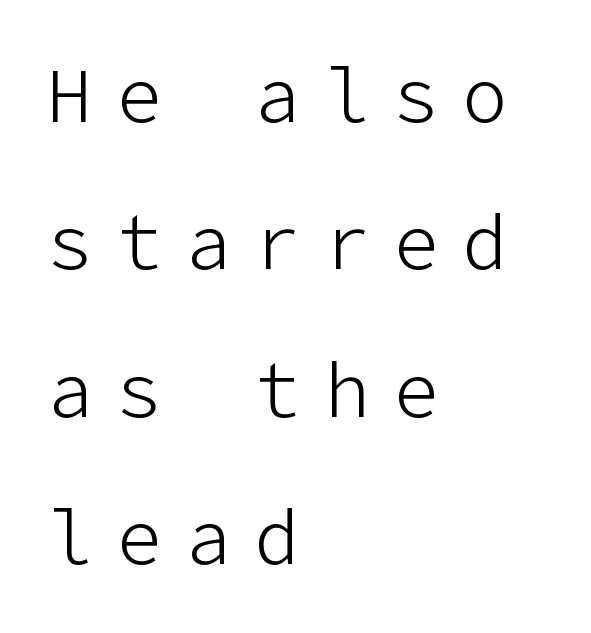
{"serif": "no", "italic": "no", "bold": "no", "weight": "light", "width": "normal", "stroke_contrast": "low", "x_height": "medium", "underline": "no", "align": "left", "line_spacing": "loose", "line_spacing_ratio": 1.94, "letter_spacing": "wide", "letter_spacing_em": 0.31, "glyph_px": 76}
